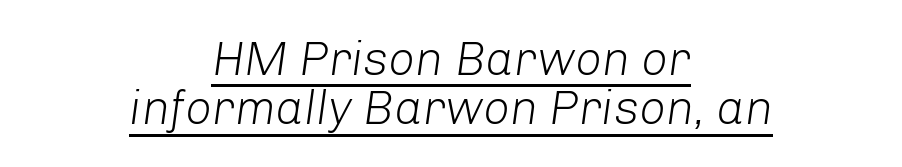
The image shows 47 px light type, italic (leaning right); set centered, tight line spacing (1.05x), normal letter spacing, underlined; low stroke contrast and a medium x-height.
